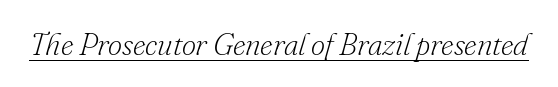
Q: Is the text bold? A: No.
Q: Is the text italic (slanted)? A: Yes, it leans right by about 16 degrees.
Q: Is the typeface a serif or a sans-serif typeface? A: Serif.
Q: Is the text underlined? A: Yes.
Q: Is the spacing between letters normal or unusually wide? A: Normal.
Q: Width (condensed, normal, or wide)? A: Normal.
Q: Stroke contrast? A: Low.
Q: x-height? A: Small.
Q: Monospaced? A: No.
